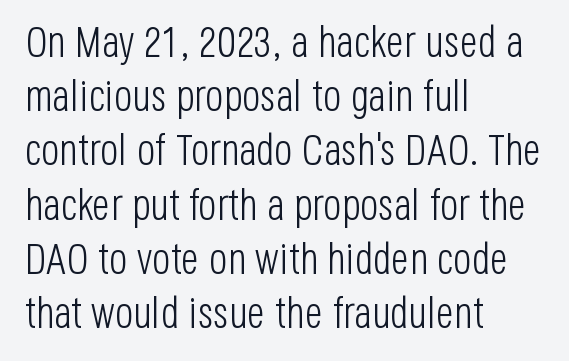
{"serif": "no", "italic": "no", "bold": "no", "weight": "light", "width": "condensed", "stroke_contrast": "low", "x_height": "large", "monospaced": "no", "underline": "no", "align": "left", "line_spacing": "normal", "line_spacing_ratio": 1.26, "letter_spacing": "normal", "letter_spacing_em": 0.0, "glyph_px": 43}
